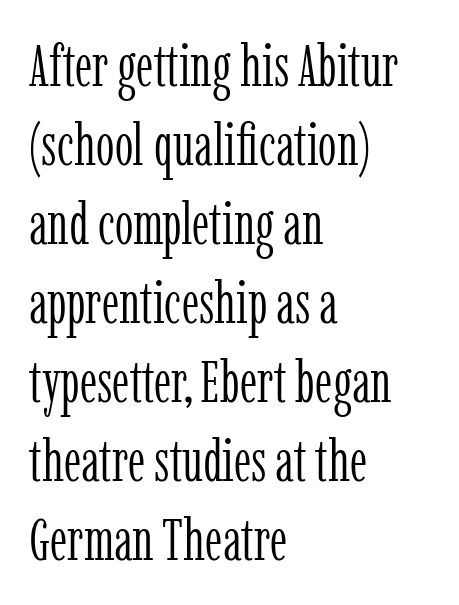
Q: Is the text bold? A: No.
Q: Is the text italic (slanted)? A: No, it is upright.
Q: Is the typeface a serif or a sans-serif typeface? A: Serif.
Q: Is the text underlined? A: No.
Q: How is the paragraph aligned? A: Left-aligned.
Q: Is the spacing between letters normal or unusually wide? A: Normal.
Q: Is the spacing between lines tight, normal or loose? A: Normal.
Q: Width (condensed, normal, or wide)? A: Condensed.
Q: Stroke contrast? A: Low.
Q: x-height? A: Medium.
Q: Monospaced? A: No.
